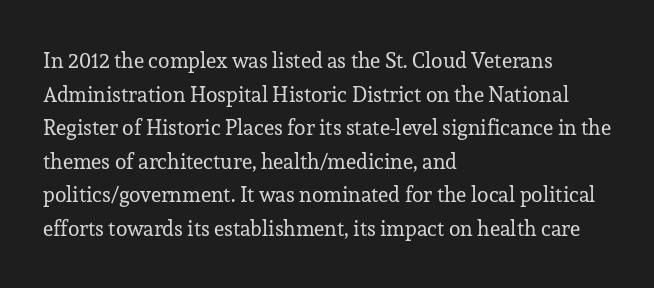
Q: Is the text bold? A: No.
Q: Is the text italic (slanted)? A: No, it is upright.
Q: Is the text underlined? A: No.
Q: How is the paragraph aligned? A: Left-aligned.
Q: Is the spacing between letters normal or unusually wide? A: Normal.
Q: Is the spacing between lines tight, normal or loose? A: Normal.
